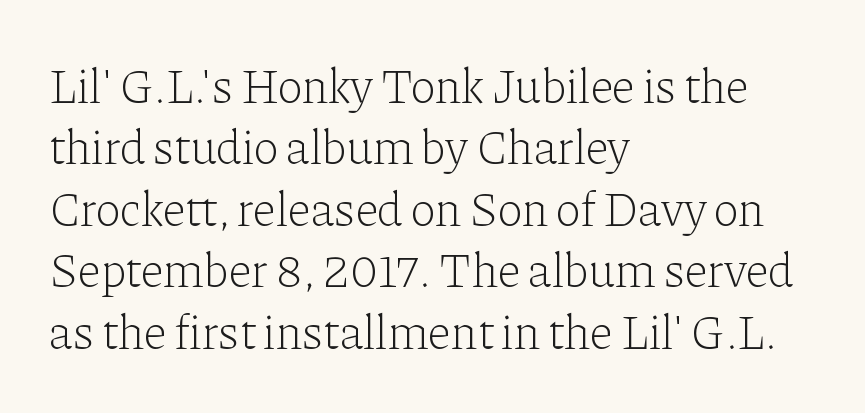
The image shows 48 px light serif type, upright; set left-aligned, normal line spacing (1.28x), normal letter spacing, not underlined; low stroke contrast and a medium x-height.
